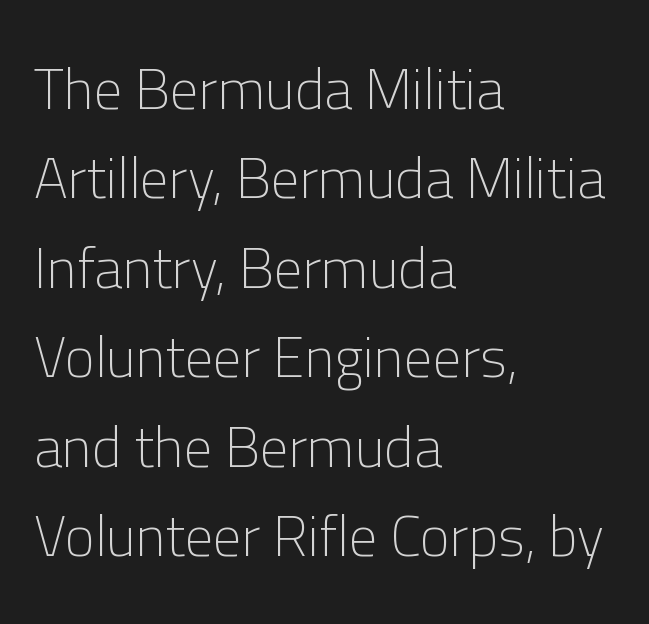
In terms of leading, this rendering sits right in the middle. Posture: straight, roman, zero tilt. Notice how the passage keeps a crisp vertical edge on the left only. The strokes carry an ordinary text weight at most.
